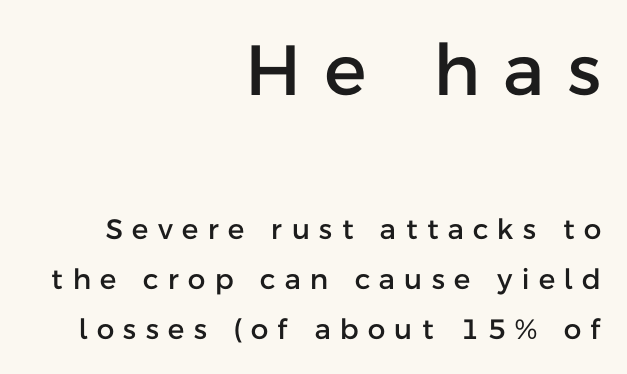
Q: Is the text italic (slanted)? A: No, it is upright.
Q: Is the typeface a serif or a sans-serif typeface? A: Sans-serif.
Q: Is the text underlined? A: No.
Q: How is the paragraph aligned? A: Right-aligned.
Q: Is the spacing between letters normal or unusually wide? A: Unusually wide.
Q: Which block of text is set in a larger size, the first (top) or the second (bottom)? A: The first (top) one.
Q: Width (condensed, normal, or wide)? A: Normal.
Q: Stroke contrast? A: Low.
Q: x-height? A: Medium.
Q: Monospaced? A: No.
